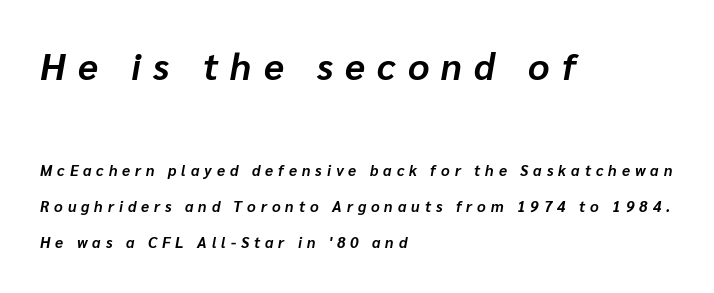
The image shows 37 px bold type, italic (leaning right); set left-aligned, loose line spacing (2.41x), unusually wide letter spacing (+0.33 em), not underlined; the first (top) block is 2.47x larger; low stroke contrast and a medium x-height.
